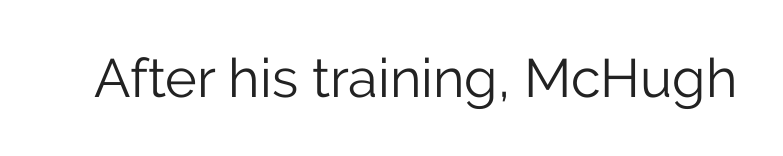
The image shows 54 px light sans-serif type, upright; set normal letter spacing, not underlined; low stroke contrast and a medium x-height.
